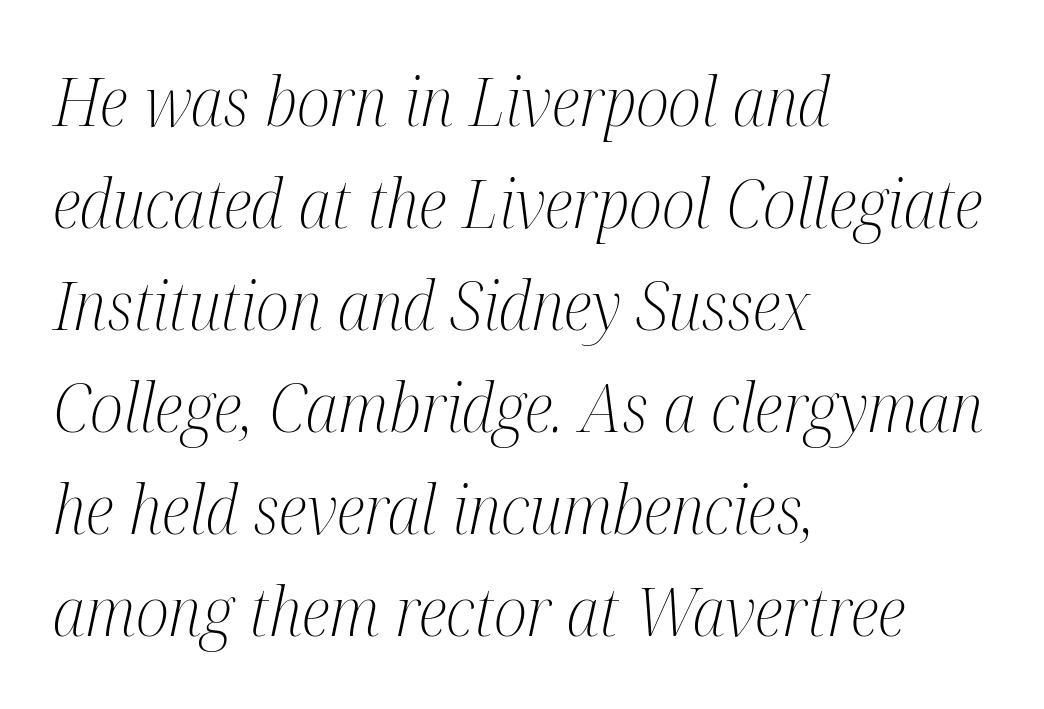
{"serif": "yes", "italic": "yes", "lean": "right", "slant_degrees": 12, "bold": "no", "weight": "light", "width": "condensed", "stroke_contrast": "medium", "x_height": "medium", "monospaced": "no", "underline": "no", "align": "left", "line_spacing": "normal", "line_spacing_ratio": 1.5, "letter_spacing": "normal", "letter_spacing_em": 0.0, "glyph_px": 68}
